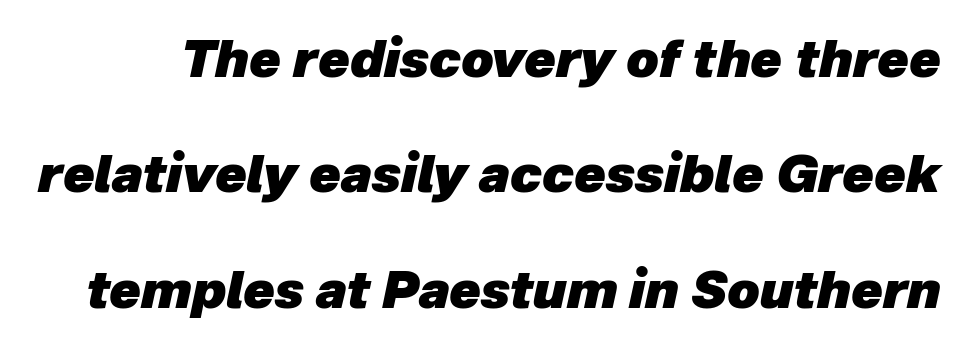
A typesetter would mark this as italic. Set as a true bold cut, around the 700 mark. Bare-footed words on every line. Tracking value appears to be zero — textbook default spacing.
